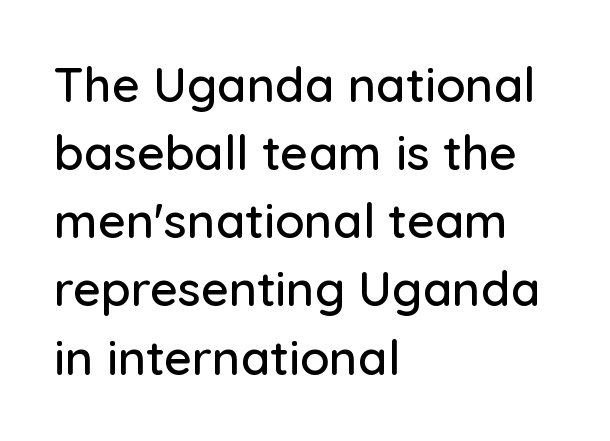
Examine the stroke ends and you'll find no serifs. Vertical spacing — default. A typesetter would call this proportional, since set widths differ per character. There is no visible air inserted between adjacent glyphs. Just letters on the line, the space beneath them empty. In terms of posture, this sample is upright.
